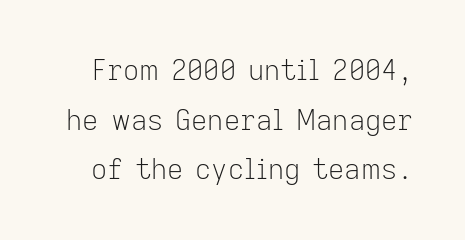
{"serif": "no", "italic": "no", "bold": "no", "weight": "light", "width": "normal", "stroke_contrast": "low", "x_height": "medium", "monospaced": "no", "underline": "no", "line_spacing_ratio": 1.77, "letter_spacing": "normal", "letter_spacing_em": 0.0, "glyph_px": 28}
